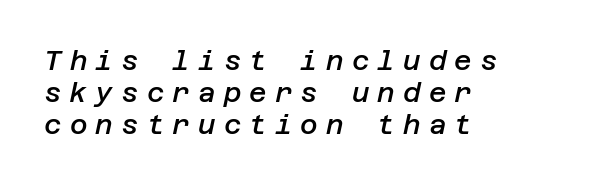
What stands out about the letter spacing? Its width — letters are far apart. Notice the strokes are somewhat thickened but not fully heavy: this is a semibold. Notice how the passage keeps a crisp vertical edge on the left only. Quick note: underline off.
